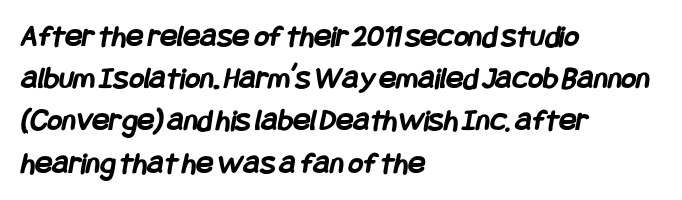
The image shows 32 px semibold, condensed sans-serif type; set left-aligned, normal line spacing (1.32x), normal letter spacing, not underlined; low stroke contrast and a large x-height.
